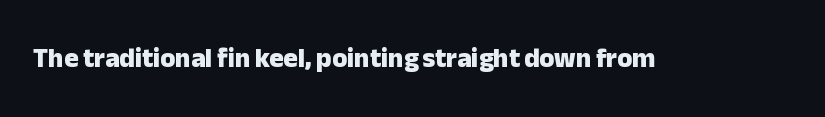
The image shows 27 px bold type, upright; set normal letter spacing, not underlined.
